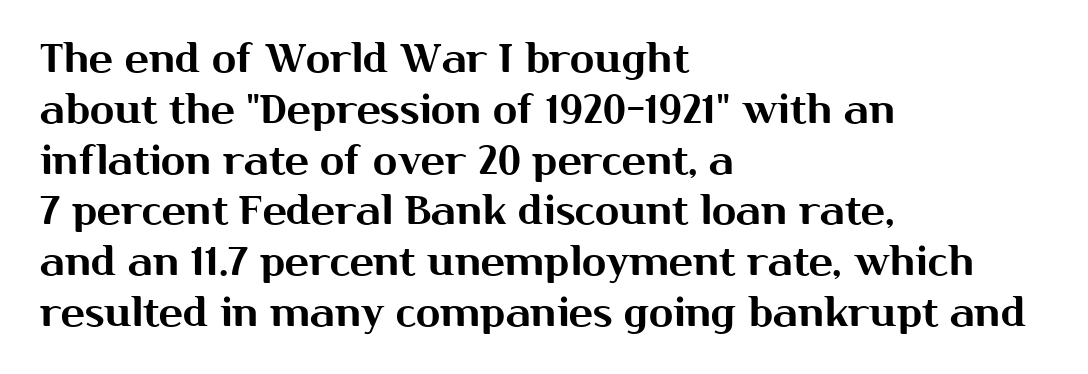
Glyph-to-glyph distance matches everyday printed text. Alignment: flush left. Does the type have serifs? No, each stem ends abruptly. This sample has the flowing, uneven cadence of proportional lettering.
